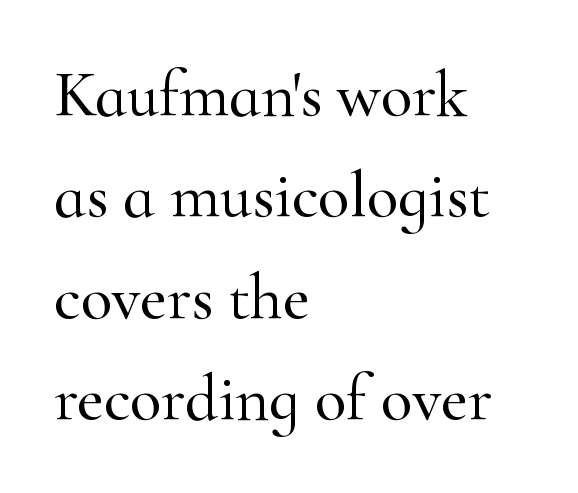
Q: Is the text italic (slanted)? A: No, it is upright.
Q: Is the typeface a serif or a sans-serif typeface? A: Serif.
Q: Is the text underlined? A: No.
Q: How is the paragraph aligned? A: Left-aligned.
Q: Is the spacing between letters normal or unusually wide? A: Normal.
Q: Is the spacing between lines tight, normal or loose? A: Normal.
Q: Width (condensed, normal, or wide)? A: Normal.
Q: Stroke contrast? A: High.
Q: x-height? A: Small.
Q: Monospaced? A: No.
